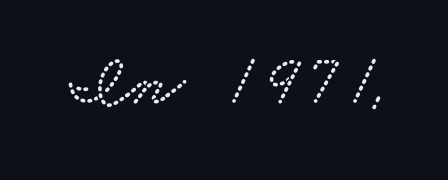
{"serif": "yes", "width": "wide", "stroke_contrast": "low", "x_height": "small", "monospaced": "no", "underline": "no", "letter_spacing": "normal", "letter_spacing_em": 0.0, "glyph_px": 73}
